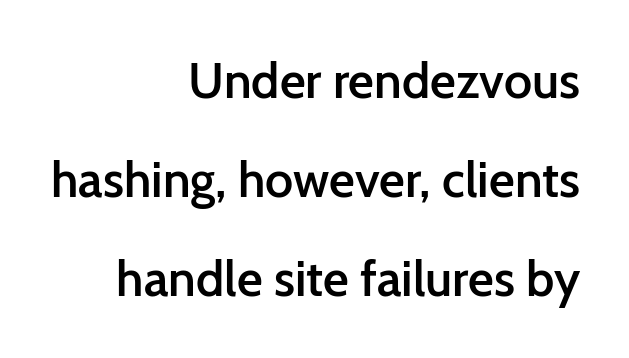
{"serif": "no", "italic": "no", "bold": "semi", "weight": "semibold", "width": "normal", "stroke_contrast": "low", "x_height": "medium", "monospaced": "no", "underline": "no", "align": "right", "line_spacing": "loose", "line_spacing_ratio": 1.98, "letter_spacing": "normal", "letter_spacing_em": 0.0, "glyph_px": 50}
